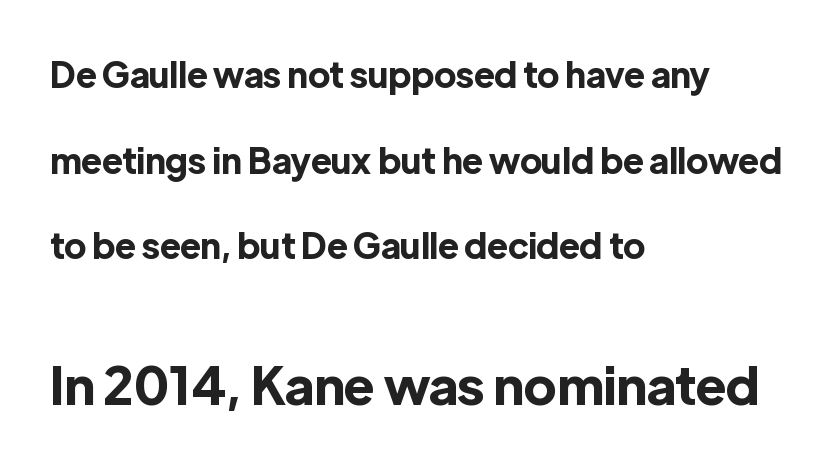
Q: Is the text bold? A: Yes.
Q: Is the text italic (slanted)? A: No, it is upright.
Q: Is the typeface a serif or a sans-serif typeface? A: Sans-serif.
Q: Is the text underlined? A: No.
Q: How is the paragraph aligned? A: Left-aligned.
Q: Is the spacing between letters normal or unusually wide? A: Normal.
Q: Is the spacing between lines tight, normal or loose? A: Loose.
Q: Which block of text is set in a larger size, the first (top) or the second (bottom)? A: The second (bottom) one.
Q: Width (condensed, normal, or wide)? A: Normal.
Q: x-height? A: Medium.
Q: Monospaced? A: No.
